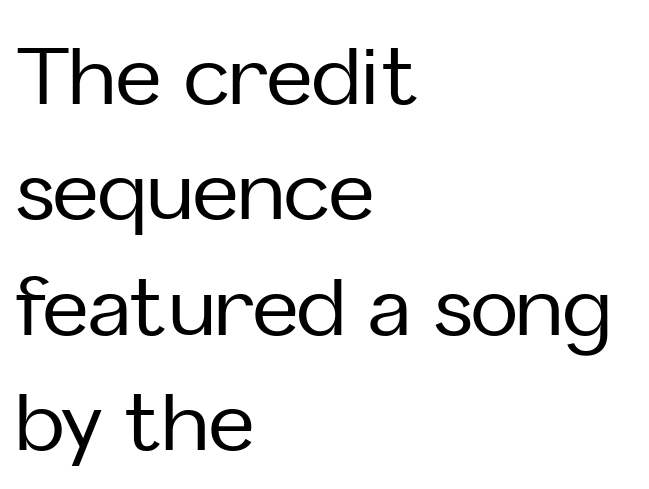
{"serif": "no", "italic": "no", "width": "normal", "stroke_contrast": "low", "x_height": "medium", "monospaced": "no", "underline": "no", "align": "left", "line_spacing": "normal", "line_spacing_ratio": 1.46, "letter_spacing": "normal", "letter_spacing_em": 0.0, "glyph_px": 79}
